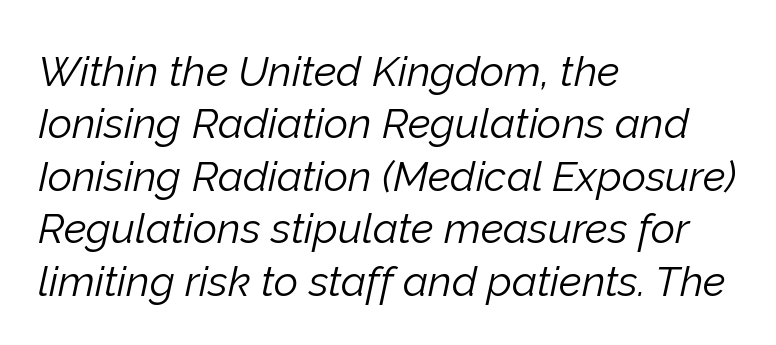
The image shows 42 px light type, italic (leaning right); set left-aligned, normal line spacing (1.25x), normal letter spacing, not underlined; low stroke contrast and a medium x-height.
